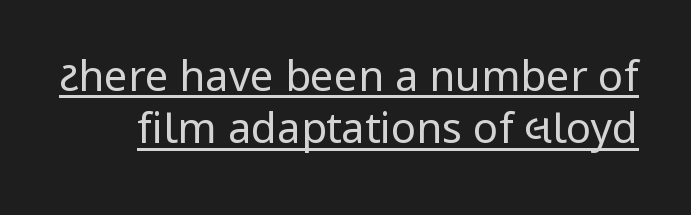
The image shows 42 px regular-weight sans-serif type, upright; set normal line spacing (1.25x), normal letter spacing, underlined; low stroke contrast and a medium x-height.
